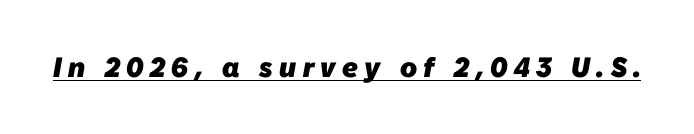
{"serif": "no", "bold": "yes", "weight": "heavy", "width": "normal", "stroke_contrast": "low", "x_height": "medium", "monospaced": "no", "underline": "yes", "letter_spacing": "wide", "letter_spacing_em": 0.23, "glyph_px": 28}
